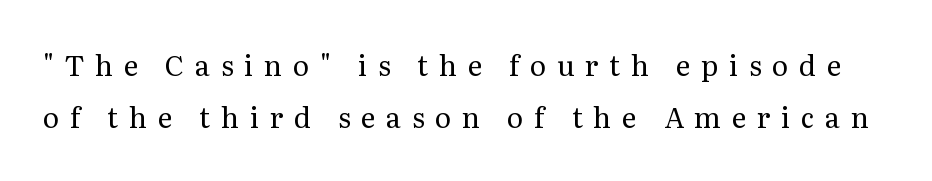
The image shows 28 px regular-weight serif type, upright; set line spacing 1.86x, unusually wide letter spacing (+0.38 em), not underlined; medium stroke contrast and a medium x-height.
